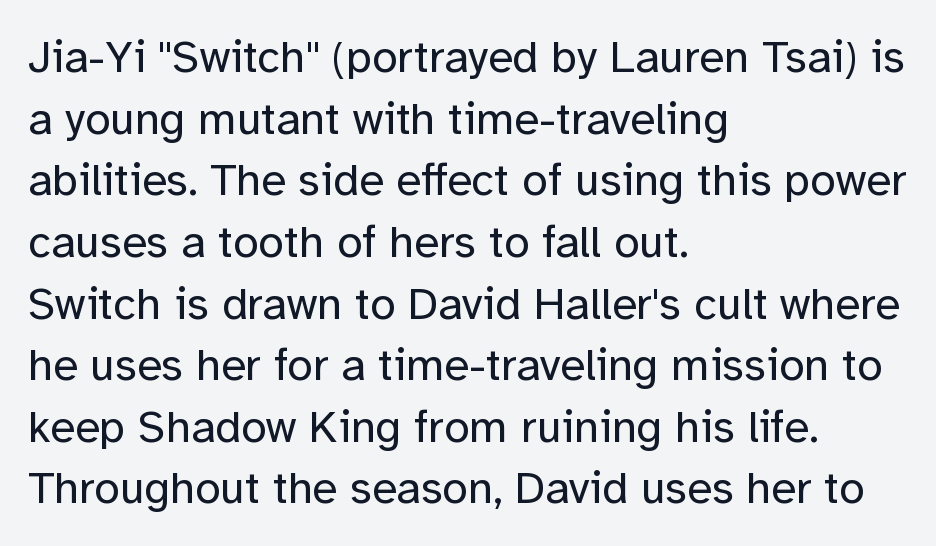
Note the varied advance widths — an 'i' is clearly narrower than an 'm'. The letterforms sit shoulder to shoulder at normal distance. Anything drawn beneath the words? Only blank space. The ragged edge is on the right, which tells us the setting is flush left. The lettering stays uniformly vertical, giving the passage a roman look. Normally led — the rows are evenly, conventionally spaced.
